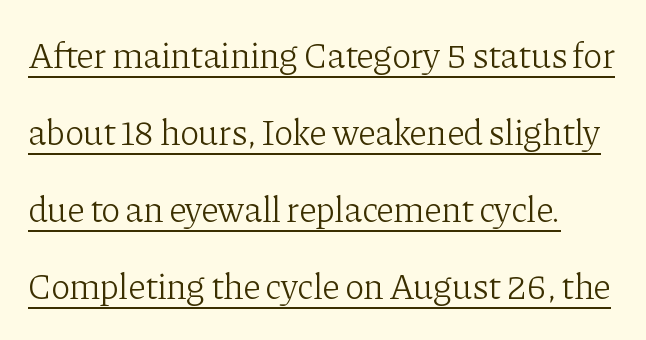
{"serif": "yes", "italic": "no", "bold": "no", "weight": "light", "width": "normal", "stroke_contrast": "low", "x_height": "medium", "monospaced": "no", "underline": "yes", "line_spacing": "loose", "line_spacing_ratio": 2.14, "letter_spacing": "normal", "letter_spacing_em": 0.0, "glyph_px": 36}
